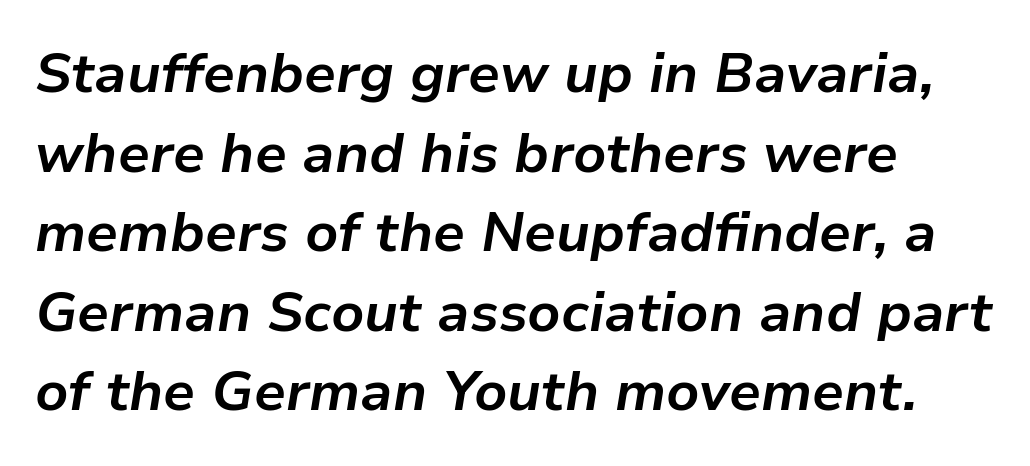
The image shows 56 px bold type, italic (leaning right); set left-aligned, normal line spacing (1.42x), normal letter spacing, not underlined; low stroke contrast and a medium x-height.
